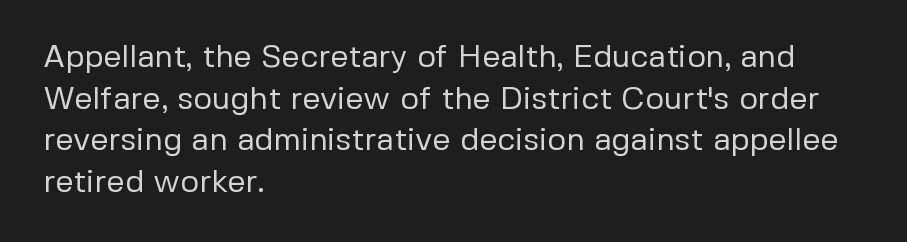
{"serif": "no", "italic": "no", "bold": "no", "weight": "regular", "width": "normal", "stroke_contrast": "low", "x_height": "medium", "monospaced": "no", "underline": "no", "align": "left", "line_spacing": "normal", "line_spacing_ratio": 1.3, "letter_spacing": "normal", "letter_spacing_em": 0.0, "glyph_px": 32}
